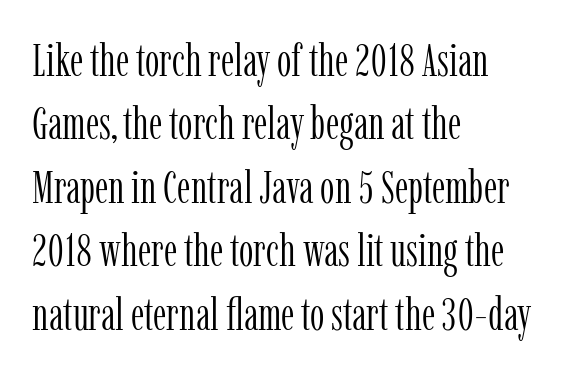
{"serif": "yes", "italic": "no", "bold": "no", "weight": "light", "width": "condensed", "stroke_contrast": "low", "x_height": "medium", "monospaced": "no", "underline": "no", "align": "left", "line_spacing": "normal", "line_spacing_ratio": 1.38, "letter_spacing": "normal", "letter_spacing_em": 0.0, "glyph_px": 46}
